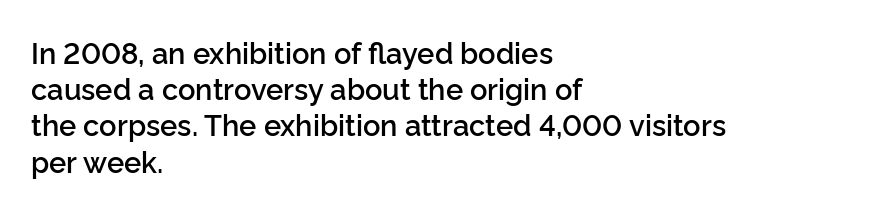
{"serif": "no", "italic": "no", "bold": "semi", "weight": "semibold", "width": "normal", "stroke_contrast": "low", "x_height": "medium", "monospaced": "no", "underline": "no", "align": "left", "line_spacing": "normal", "line_spacing_ratio": 1.25, "letter_spacing": "normal", "letter_spacing_em": 0.0, "glyph_px": 29}
